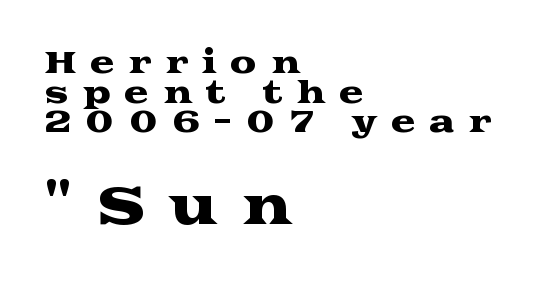
Someone cranked the tracking dial way up on this one. The rendering uses natural spacing where letterforms have individual widths. The designer dialed line spacing down below the default. You can tell it's not italic because the verticals are truly vertical. Two sizes are in play, and the larger belongs to the second block. Any mark beneath the type? The region is blank.
